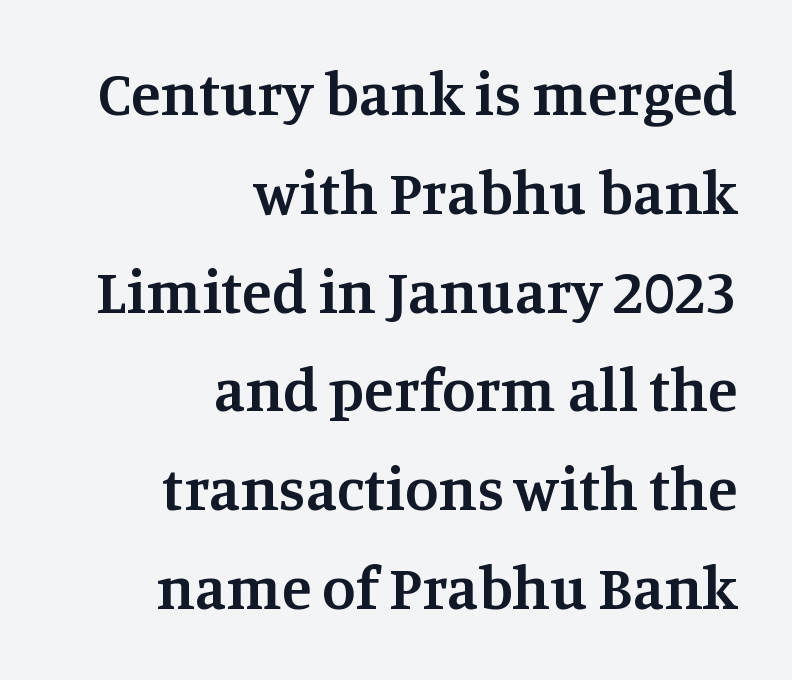
Q: Is the text bold? A: Semi-bold.
Q: Is the text italic (slanted)? A: No, it is upright.
Q: Is the typeface a serif or a sans-serif typeface? A: Serif.
Q: Is the text underlined? A: No.
Q: How is the paragraph aligned? A: Right-aligned.
Q: Is the spacing between letters normal or unusually wide? A: Normal.
Q: Is the spacing between lines tight, normal or loose? A: Normal.
Q: Width (condensed, normal, or wide)? A: Normal.
Q: Stroke contrast? A: Medium.
Q: x-height? A: Large.
Q: Monospaced? A: No.
